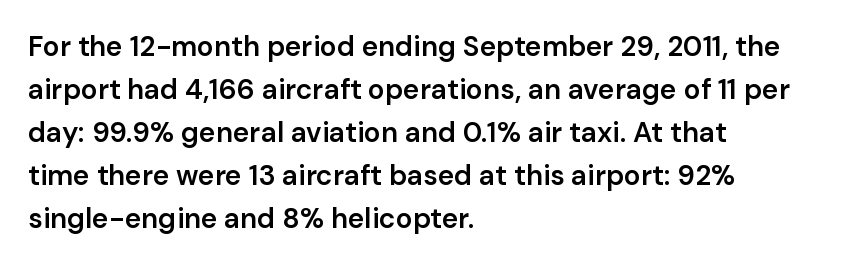
The image shows 28 px semibold sans-serif type, upright; set left-aligned, normal line spacing (1.54x), normal letter spacing, not underlined; low stroke contrast and a medium x-height.
